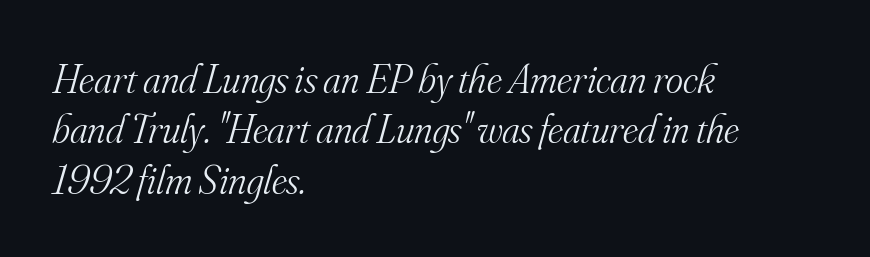
The image shows 41 px light serif type, italic (leaning right); set left-aligned, line spacing 1.23x, normal letter spacing, not underlined; medium stroke contrast and a small x-height.
